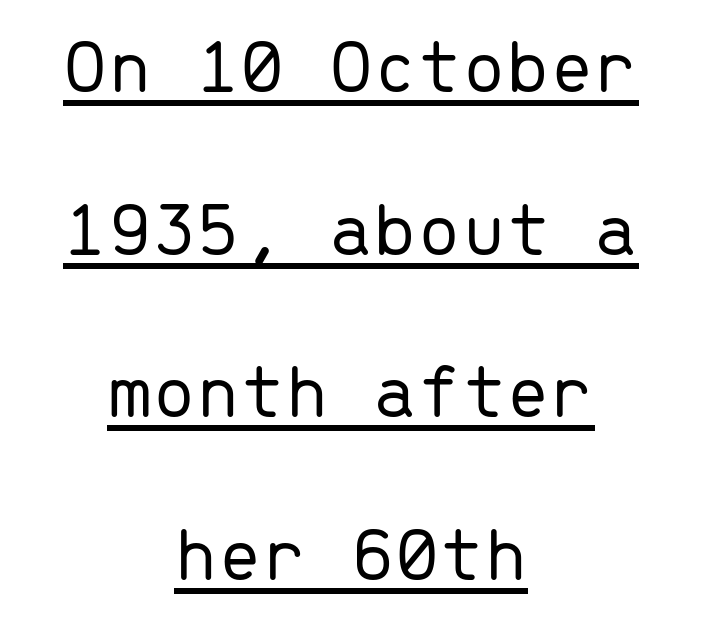
{"serif": "no", "italic": "no", "bold": "no", "weight": "light", "width": "normal", "stroke_contrast": "low", "x_height": "medium", "monospaced": "yes", "underline": "yes", "align": "center", "line_spacing": "loose", "line_spacing_ratio": 2.06, "letter_spacing": "normal", "letter_spacing_em": 0.0, "glyph_px": 79}
